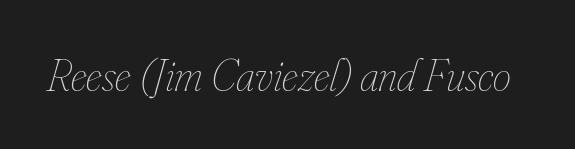
The image shows 46 px thin, condensed type, italic (leaning right); set normal letter spacing, not underlined; low stroke contrast and a small x-height.
